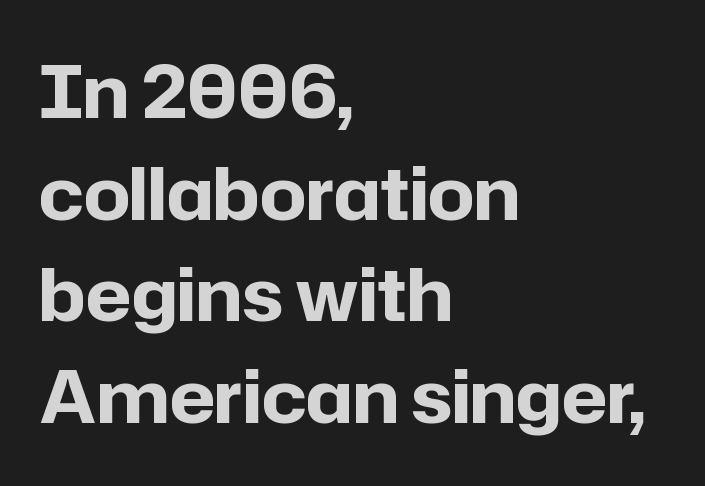
The letterforms sit shoulder to shoulder at normal distance. The specimen reads as upright at a glance. Its strokes are broad and dark, the hallmark of bold type. These lines sit exactly where default settings would place them.
